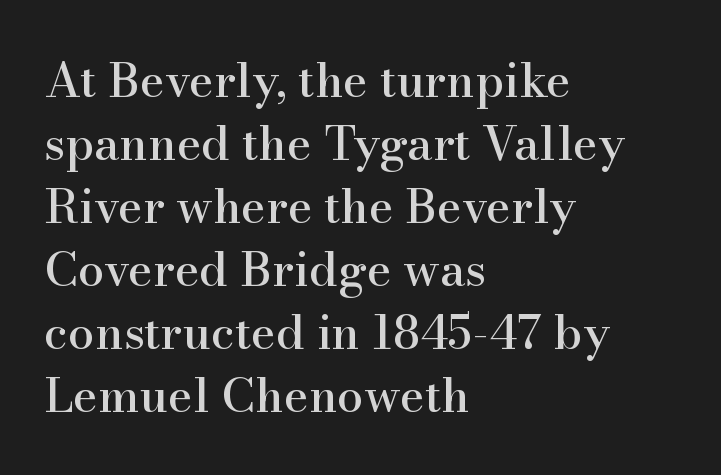
{"serif": "yes", "italic": "no", "width": "normal", "stroke_contrast": "high", "x_height": "small", "monospaced": "no", "underline": "no", "align": "left", "line_spacing": "normal", "line_spacing_ratio": 1.34, "letter_spacing": "normal", "letter_spacing_em": 0.0, "glyph_px": 47}
